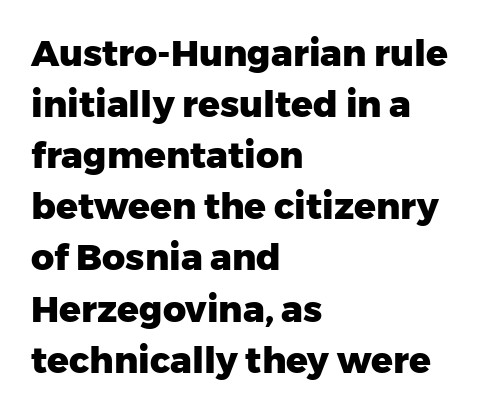
{"serif": "no", "italic": "no", "bold": "yes", "weight": "heavy", "width": "normal", "stroke_contrast": "low", "x_height": "medium", "monospaced": "no", "underline": "no", "align": "left", "line_spacing": "normal", "line_spacing_ratio": 1.42, "letter_spacing": "normal", "letter_spacing_em": 0.0, "glyph_px": 36}
